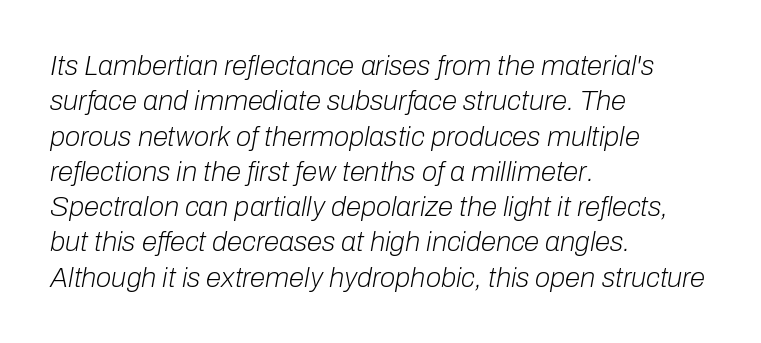
Q: Is the text bold? A: No.
Q: Is the text italic (slanted)? A: Yes, it leans right by about 10 degrees.
Q: Is the text underlined? A: No.
Q: How is the paragraph aligned? A: Left-aligned.
Q: Is the spacing between letters normal or unusually wide? A: Normal.
Q: Is the spacing between lines tight, normal or loose? A: Normal.
Q: Width (condensed, normal, or wide)? A: Normal.
Q: Stroke contrast? A: Low.
Q: x-height? A: Medium.
Q: Monospaced? A: No.
